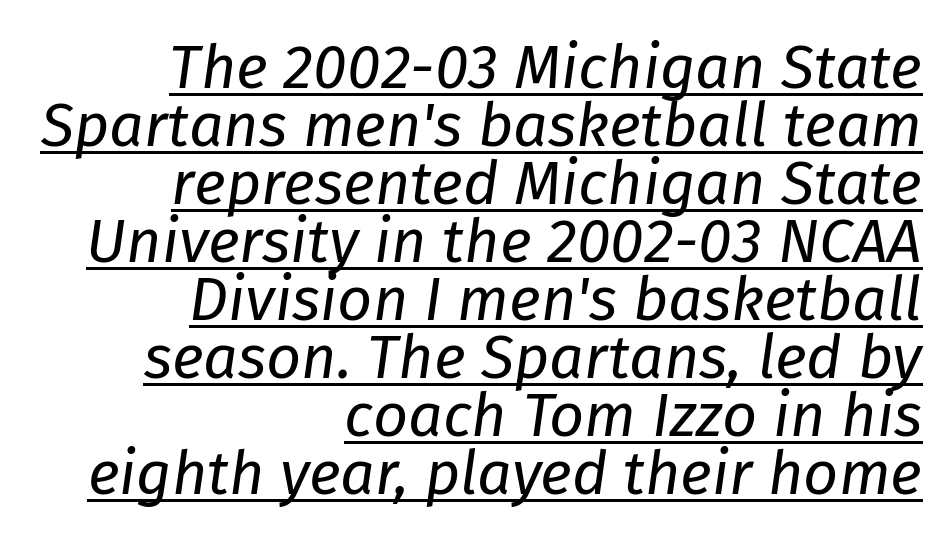
The strokes are not fattened; the text isn't bold. Alignment: flush right. The rendered words wear a rule along their underside. Words appear dense and cohesive because spacing is normal. Looking at the ascenders, they clearly lean.
